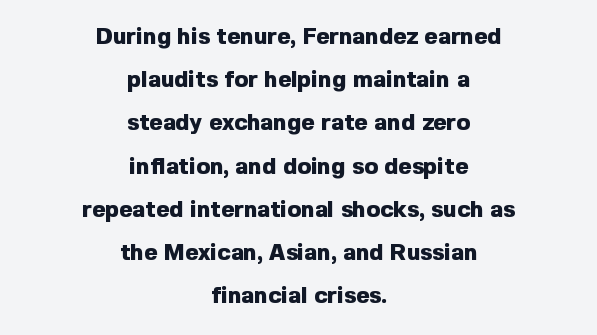
Q: Is the text bold? A: Yes.
Q: Is the text italic (slanted)? A: No, it is upright.
Q: Is the text underlined? A: No.
Q: How is the paragraph aligned? A: Centered.
Q: Is the spacing between letters normal or unusually wide? A: Normal.
